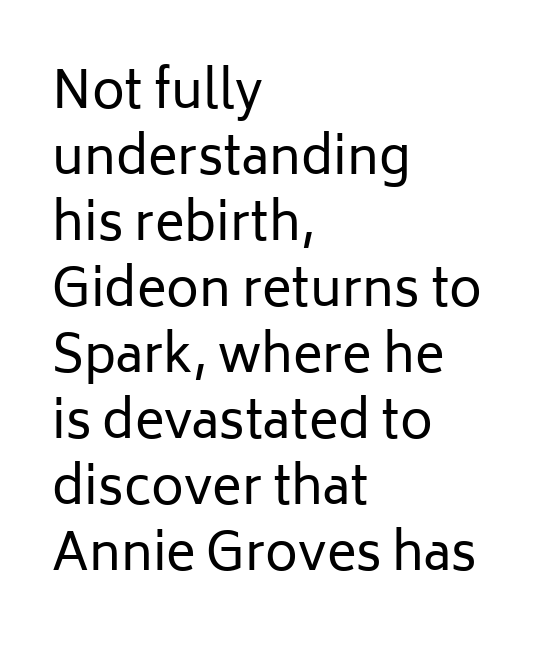
{"serif": "no", "italic": "no", "bold": "no", "weight": "regular", "width": "normal", "stroke_contrast": "low", "x_height": "medium", "monospaced": "no", "underline": "no", "align": "left", "line_spacing": "normal", "line_spacing_ratio": 1.32, "letter_spacing": "normal", "letter_spacing_em": 0.0, "glyph_px": 50}
